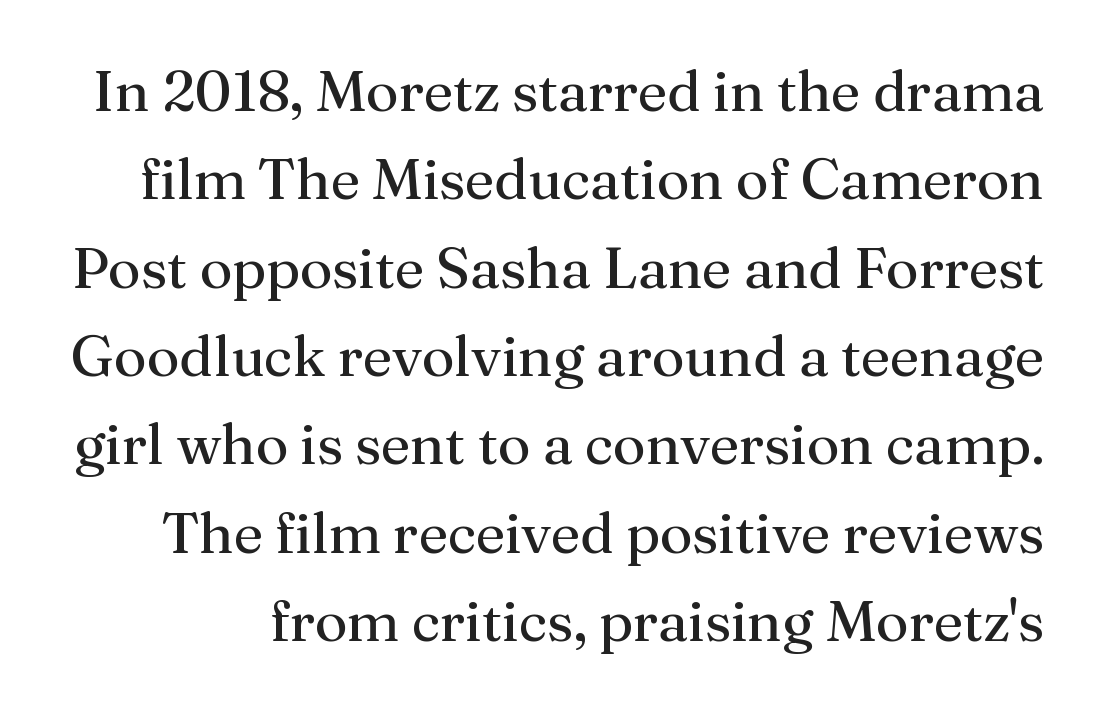
Q: Is the text bold? A: No.
Q: Is the text italic (slanted)? A: No, it is upright.
Q: Is the typeface a serif or a sans-serif typeface? A: Serif.
Q: Is the text underlined? A: No.
Q: Is the spacing between letters normal or unusually wide? A: Normal.
Q: Is the spacing between lines tight, normal or loose? A: Normal.
Q: Width (condensed, normal, or wide)? A: Normal.
Q: Stroke contrast? A: Medium.
Q: x-height? A: Medium.
Q: Monospaced? A: No.
